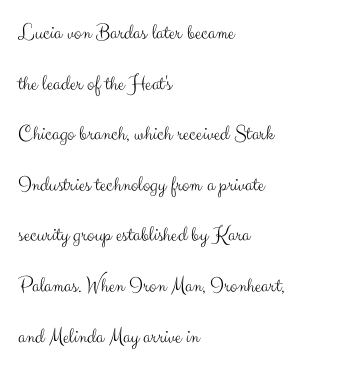
Widely set lines give the paragraph a tall, airy silhouette. Words float on clear page, feet unadorned. The passage shown is not bold in any degree.
